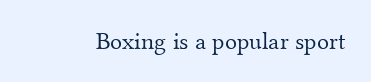
The image shows 25 px text type, upright; set normal letter spacing, not underlined.
